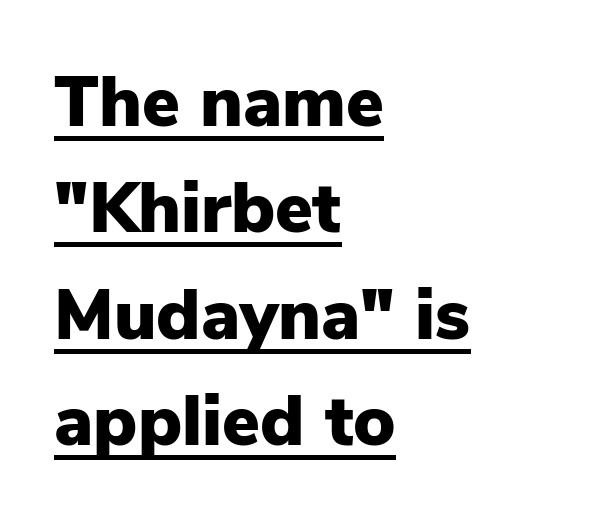
{"serif": "no", "italic": "no", "bold": "yes", "weight": "heavy", "width": "normal", "stroke_contrast": "low", "x_height": "medium", "monospaced": "no", "underline": "yes", "align": "left", "line_spacing": "normal", "line_spacing_ratio": 1.5, "letter_spacing": "normal", "letter_spacing_em": 0.0, "glyph_px": 71}
